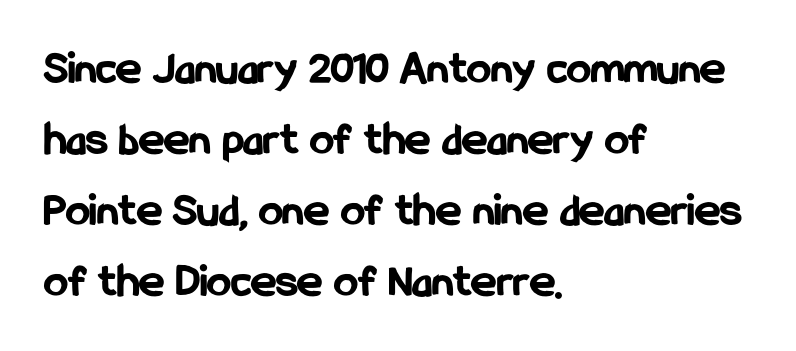
The letters carry no serifs — their stems end cleanly without finishing strokes. What's the leading like? Ordinary, nothing unusual. The horizontal fit of the characters is conventional and even. Character widths vary here, with narrow letters taking less room than wide ones. As a designer I'd log this as weight 700, bold.
